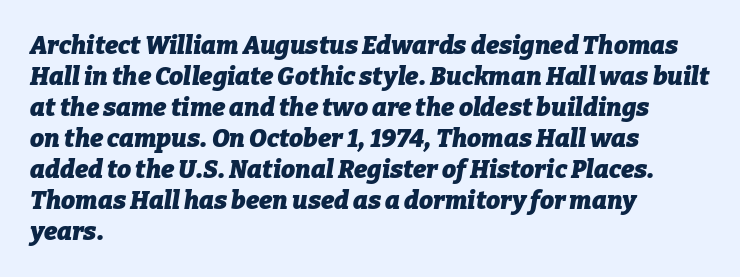
Emphasis-style slanted type is in use. Nothing unusual about the tracking: characters are spaced as the font intends. This sample is left-justified, so line endings fall wherever the words run out. Each row of text sits above clean, open space. A full-strength bold gives these letters their thick strokes.
